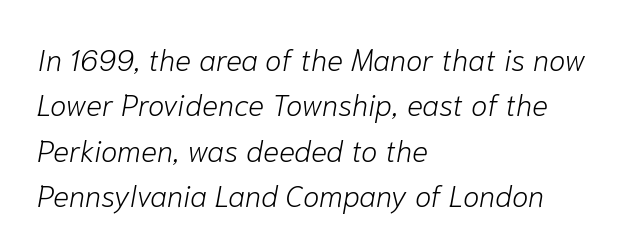
{"italic": "yes", "lean": "right", "slant_degrees": 10, "bold": "no", "weight": "light", "width": "normal", "stroke_contrast": "low", "x_height": "medium", "monospaced": "no", "underline": "no", "align": "left", "line_spacing": "normal", "line_spacing_ratio": 1.51, "letter_spacing": "normal", "letter_spacing_em": 0.0, "glyph_px": 30}
